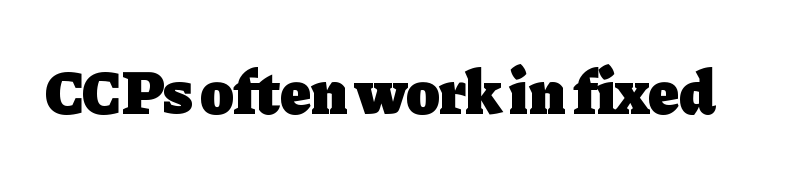
Q: Is the text bold? A: Yes.
Q: Is the text italic (slanted)? A: No, it is upright.
Q: Is the typeface a serif or a sans-serif typeface? A: Serif.
Q: Is the text underlined? A: No.
Q: Is the spacing between letters normal or unusually wide? A: Normal.
Q: Width (condensed, normal, or wide)? A: Normal.
Q: Stroke contrast? A: Low.
Q: x-height? A: Medium.
Q: Monospaced? A: No.
